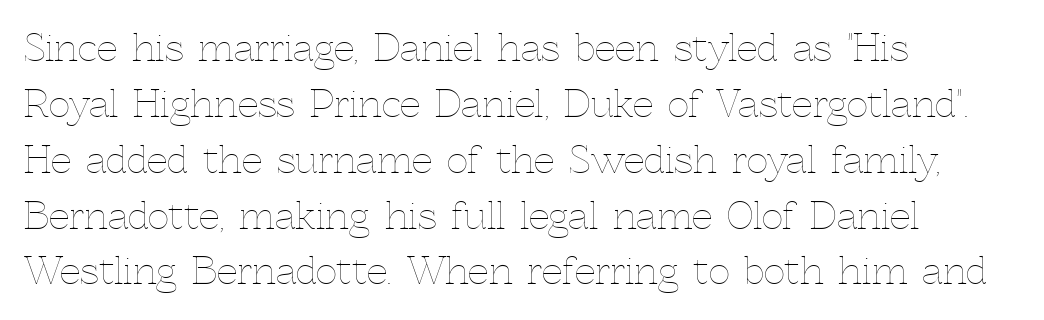
The image shows 37 px thin type, upright; set left-aligned, normal line spacing (1.51x), normal letter spacing, not underlined; a medium x-height.
